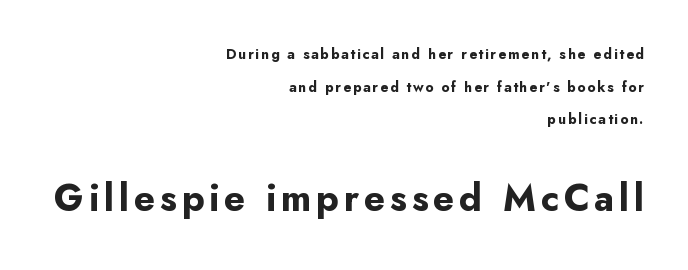
{"serif": "no", "italic": "no", "bold": "yes", "weight": "bold", "width": "normal", "stroke_contrast": "low", "x_height": "small", "monospaced": "no", "underline": "no", "align": "right", "line_spacing": "loose", "line_spacing_ratio": 2.33, "larger_block": "second", "size_ratio": 2.64, "glyph_px": 37}
